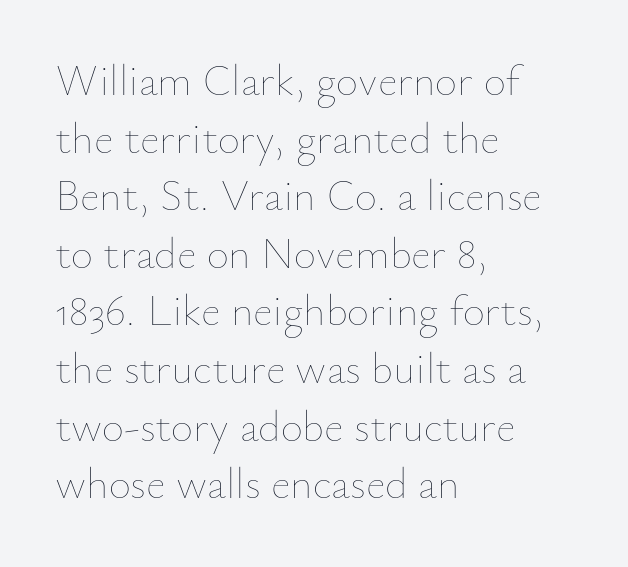
The lettering stays uniformly vertical, giving the passage a roman look. In terms of leading, this rendering sits right in the middle. The strip under each line holds only bare page. The passage shown is typed in a proportional face where columns would drift. In terms of letterspacing, this is plain default setting.
